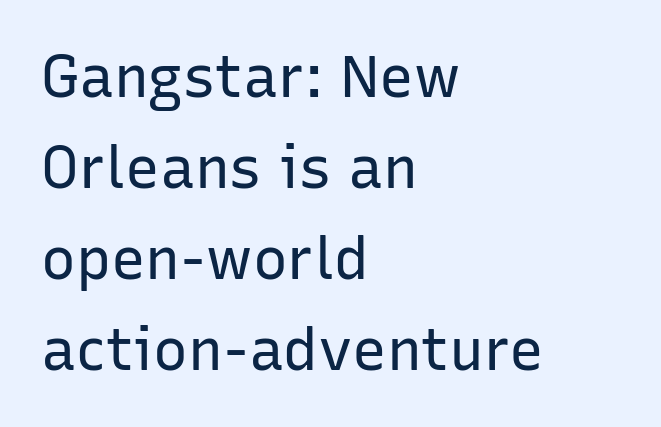
The image shows 58 px regular-weight sans-serif type, upright; set left-aligned, normal line spacing (1.57x), normal letter spacing, not underlined; low stroke contrast and a medium x-height.
